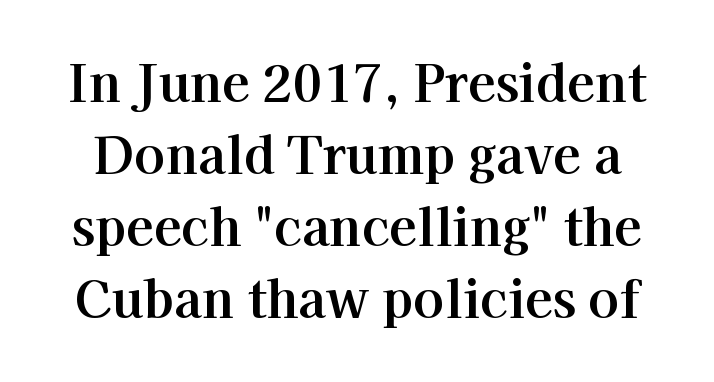
The image shows 51 px serif type, upright; set normal line spacing (1.41x), normal letter spacing, not underlined; high stroke contrast and a medium x-height.
